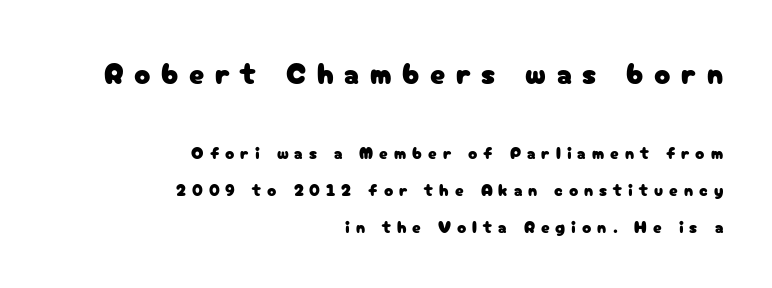
Q: Is the text italic (slanted)? A: No, it is upright.
Q: Is the typeface a serif or a sans-serif typeface? A: Sans-serif.
Q: Is the text underlined? A: No.
Q: How is the paragraph aligned? A: Right-aligned.
Q: Is the spacing between letters normal or unusually wide? A: Unusually wide.
Q: Is the spacing between lines tight, normal or loose? A: Loose.
Q: Which block of text is set in a larger size, the first (top) or the second (bottom)? A: The first (top) one.
Q: Width (condensed, normal, or wide)? A: Normal.
Q: Stroke contrast? A: Low.
Q: x-height? A: Medium.
Q: Monospaced? A: No.
